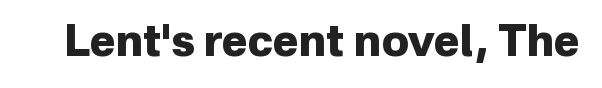
The image shows 43 px heavy sans-serif type, upright; set normal letter spacing, not underlined; low stroke contrast and a medium x-height.
